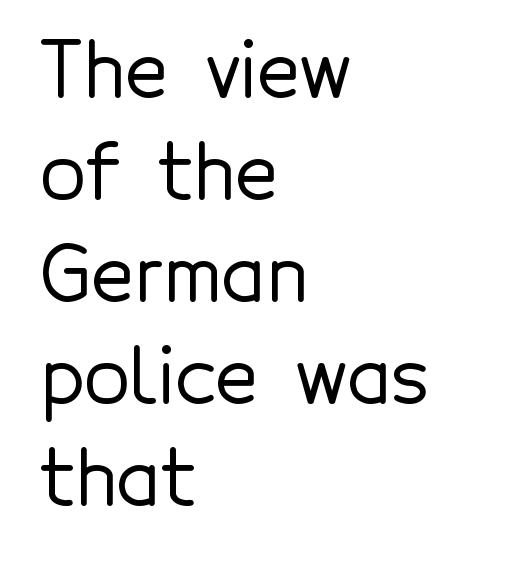
{"serif": "no", "italic": "no", "width": "normal", "x_height": "medium", "monospaced": "no", "underline": "no", "align": "left", "line_spacing": "normal", "line_spacing_ratio": 1.36, "letter_spacing": "normal", "letter_spacing_em": 0.0, "glyph_px": 75}
